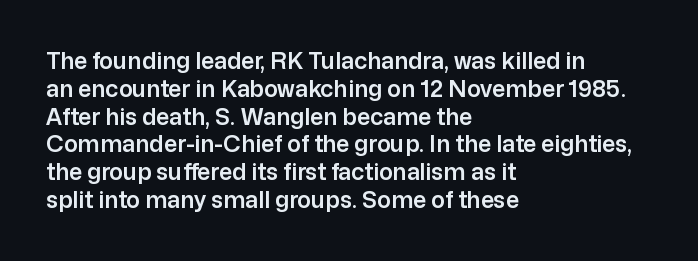
Q: Is the text italic (slanted)? A: No, it is upright.
Q: Is the text underlined? A: No.
Q: How is the paragraph aligned? A: Left-aligned.
Q: Is the spacing between letters normal or unusually wide? A: Normal.
